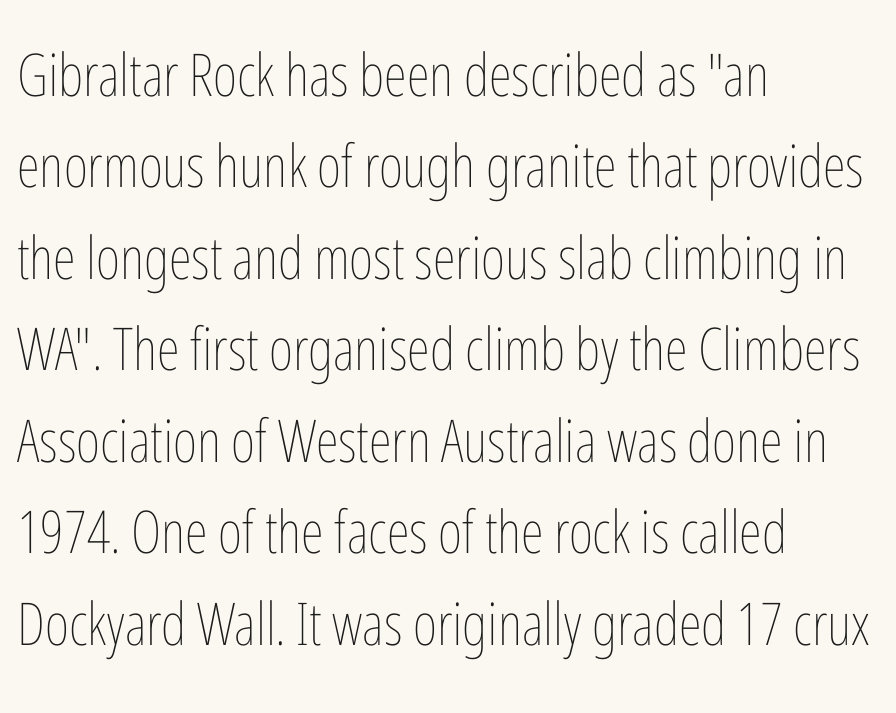
Q: Is the text bold? A: No.
Q: Is the text italic (slanted)? A: No, it is upright.
Q: Is the text underlined? A: No.
Q: How is the paragraph aligned? A: Left-aligned.
Q: Is the spacing between letters normal or unusually wide? A: Normal.
Q: Is the spacing between lines tight, normal or loose? A: Normal.
Q: Width (condensed, normal, or wide)? A: Condensed.
Q: Stroke contrast? A: Low.
Q: x-height? A: Medium.
Q: Monospaced? A: No.
